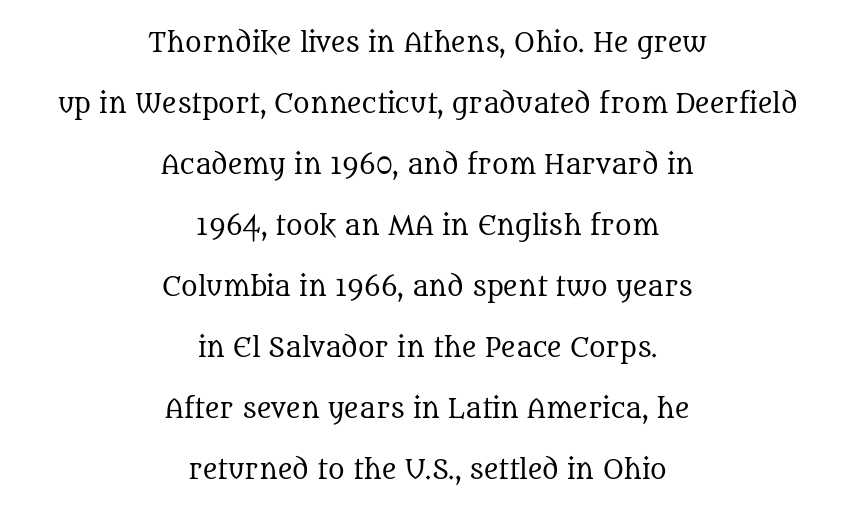
The image shows 25 px text type, upright; set centered, loose line spacing (2.44x), normal letter spacing, not underlined.
